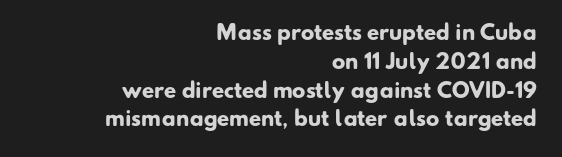
{"bold": "yes", "underline": "no", "align": "right", "line_spacing": "normal", "line_spacing_ratio": 1.44, "letter_spacing": "normal", "letter_spacing_em": 0.0, "glyph_px": 20}
